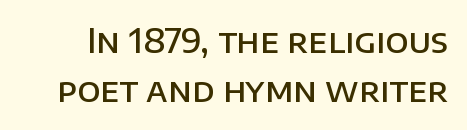
The image shows 33 px semibold sans-serif type, upright; set normal line spacing (1.49x), normal letter spacing, not underlined; low stroke contrast and a large x-height.
